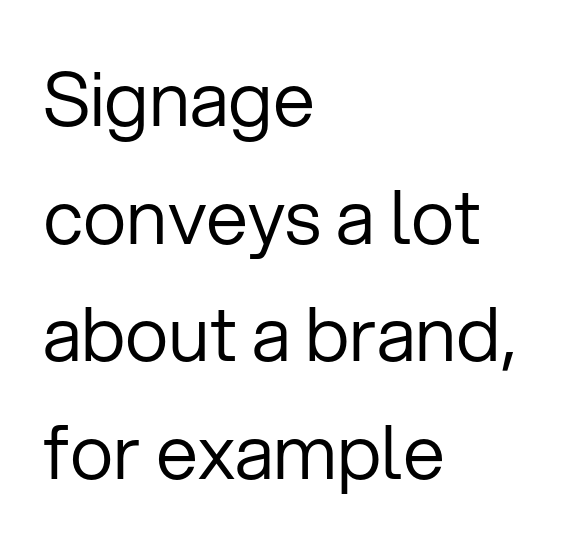
Tall strokes in this sample are plumb rather than angled. A bare baseline throughout the passage. The font family rendered here belongs to the sans-serif group. Students, note that the glyphs here touch the page at normal intervals.
